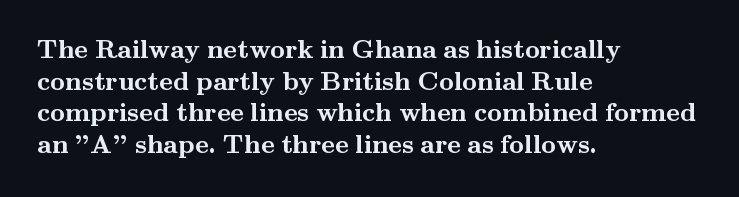
I'd describe the lettering as bold — thick and assertive. Words appear dense and cohesive because spacing is normal. Reading down the block, your eye returns to a fixed left position each line. The lettering holds an erect, upright posture throughout. Descender tails drop into unmarked territory.
